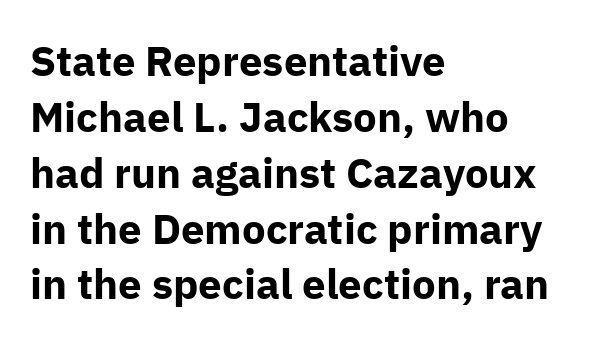
Q: Is the text bold? A: Yes.
Q: Is the text italic (slanted)? A: No, it is upright.
Q: Is the typeface a serif or a sans-serif typeface? A: Sans-serif.
Q: Is the text underlined? A: No.
Q: How is the paragraph aligned? A: Left-aligned.
Q: Is the spacing between letters normal or unusually wide? A: Normal.
Q: Is the spacing between lines tight, normal or loose? A: Normal.
Q: Width (condensed, normal, or wide)? A: Normal.
Q: Stroke contrast? A: Low.
Q: x-height? A: Medium.
Q: Monospaced? A: No.
